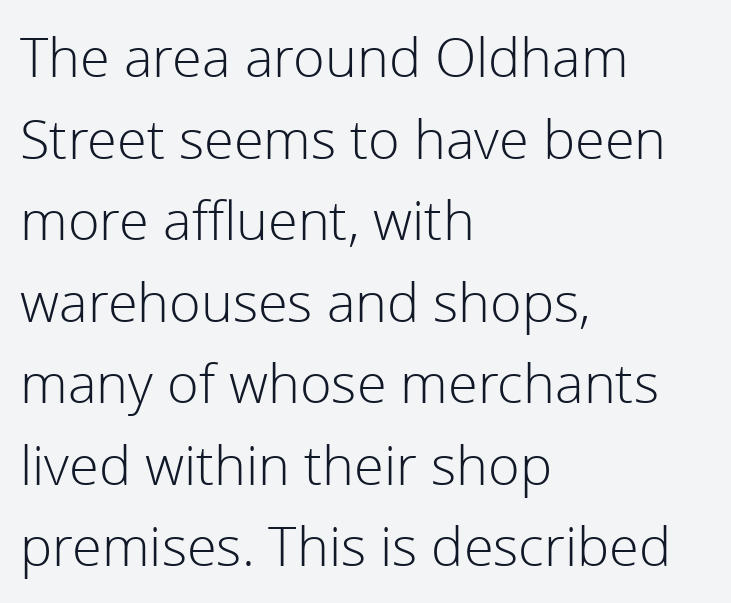
The image shows 54 px light sans-serif type, upright; set left-aligned, normal line spacing (1.51x), normal letter spacing, not underlined; low stroke contrast and a medium x-height.
